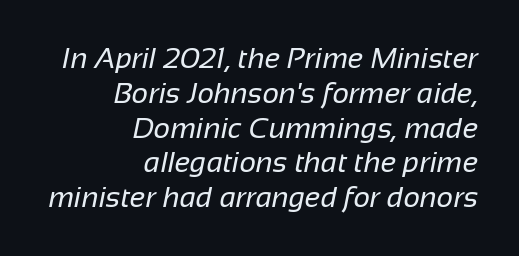
Which margin do the lines hug? The right one — the left edge is uneven. Each letter keeps its own natural width here, so spacing adapts to shape. No letter is thick-stroked: the sample isn't bold. Check under the words: just untouched page. Letterform terminals end flat and unadorned throughout the passage. Tracking value appears to be zero — textbook default spacing.
